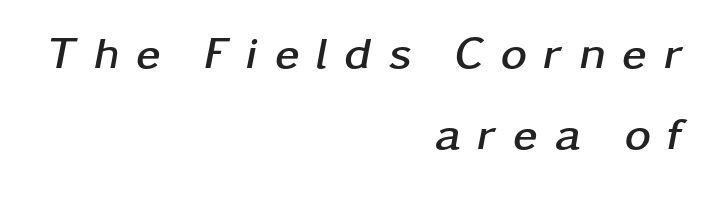
Q: Is the text bold? A: Yes.
Q: Is the text italic (slanted)? A: Yes, it leans right by about 11 degrees.
Q: Is the text underlined? A: No.
Q: How is the paragraph aligned? A: Right-aligned.
Q: Is the spacing between letters normal or unusually wide? A: Unusually wide.
Q: Width (condensed, normal, or wide)? A: Wide.
Q: Stroke contrast? A: Low.
Q: x-height? A: Medium.
Q: Monospaced? A: No.
